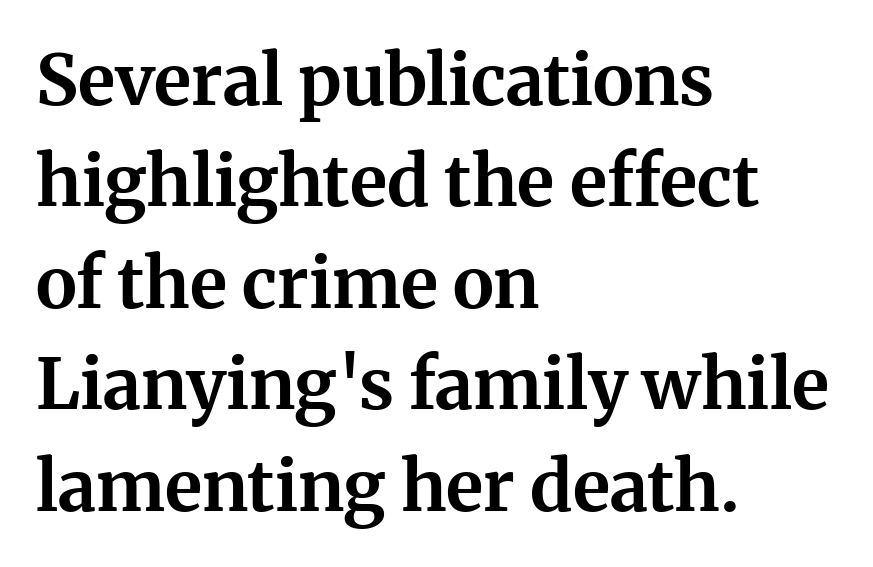
Quick note: interline space is typical. Examine the stroke ends and you'll spot serifs. Tracking here is standard; glyphs follow each other at the usual distance. The characters look thick and weighty, a clear bold. Vertical strokes here are truly vertical.
